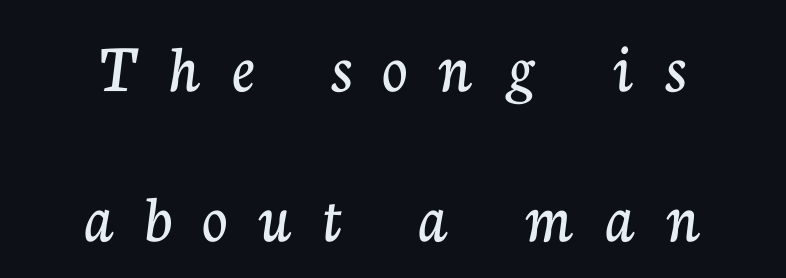
Summary of vertical rhythm: relaxed, with wide interline spacing. The tracking reads as deliberately expanded to a designer's eye. Any mark beneath the type? The region is blank.
